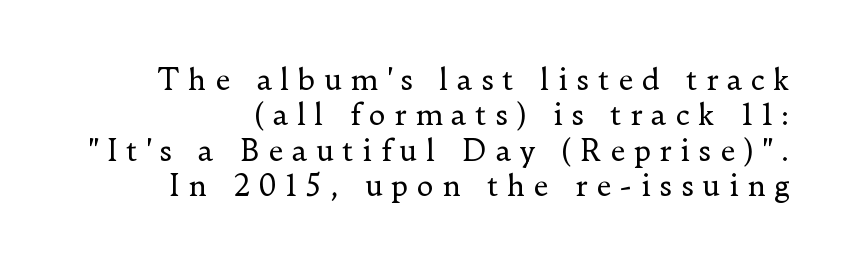
The image shows 29 px regular-weight serif type, upright; set right-aligned, line spacing 1.22x, unusually wide letter spacing (+0.29 em), not underlined; low stroke contrast and a small x-height.
